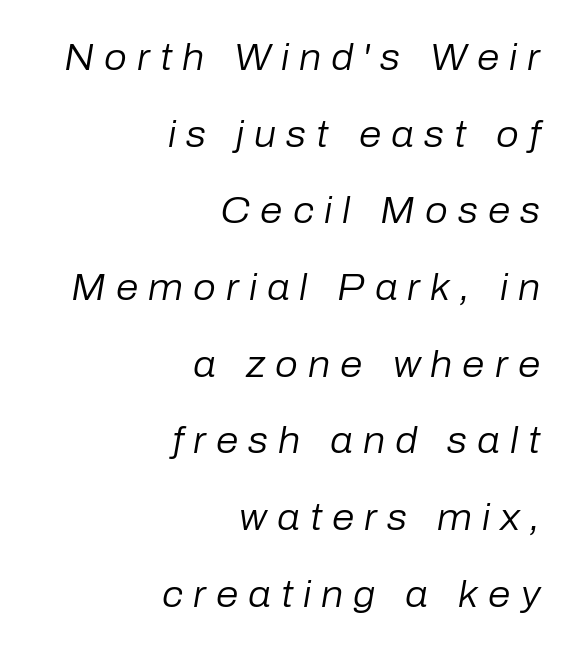
Q: Is the text bold? A: No.
Q: Is the text italic (slanted)? A: Yes, it leans right by about 10 degrees.
Q: Is the text underlined? A: No.
Q: How is the paragraph aligned? A: Right-aligned.
Q: Is the spacing between letters normal or unusually wide? A: Unusually wide.
Q: Is the spacing between lines tight, normal or loose? A: Loose.
Q: Width (condensed, normal, or wide)? A: Normal.
Q: Stroke contrast? A: Low.
Q: x-height? A: Medium.
Q: Monospaced? A: No.
